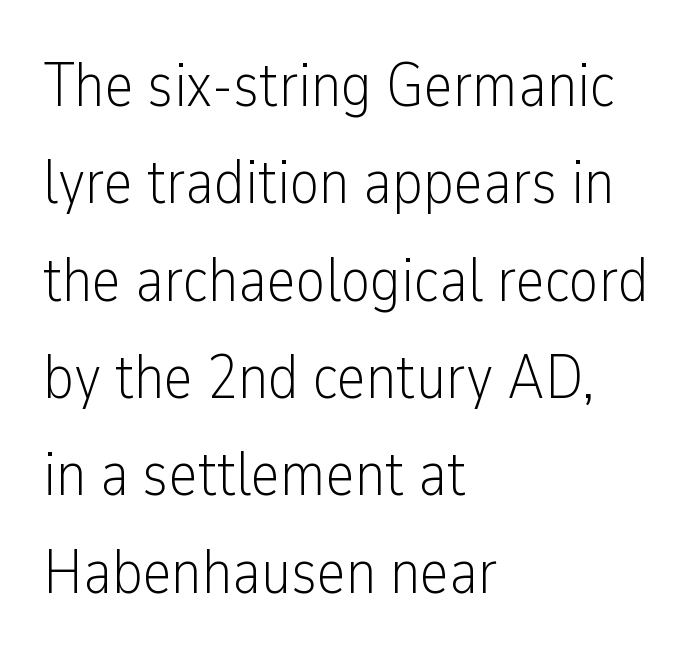
Q: Is the text bold? A: No.
Q: Is the text italic (slanted)? A: No, it is upright.
Q: Is the typeface a serif or a sans-serif typeface? A: Sans-serif.
Q: Is the text underlined? A: No.
Q: How is the paragraph aligned? A: Left-aligned.
Q: Is the spacing between letters normal or unusually wide? A: Normal.
Q: Is the spacing between lines tight, normal or loose? A: Normal.
Q: Width (condensed, normal, or wide)? A: Condensed.
Q: Stroke contrast? A: Low.
Q: x-height? A: Medium.
Q: Monospaced? A: No.
